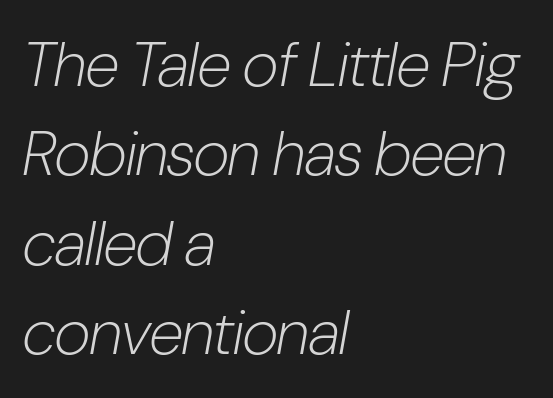
The image shows 63 px light, condensed type, italic (leaning right); set left-aligned, normal line spacing (1.42x), normal letter spacing, not underlined; low stroke contrast and a medium x-height.
